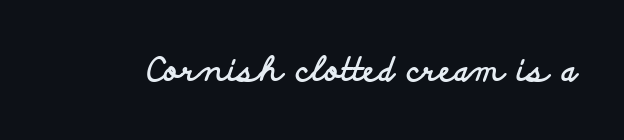
{"serif": "no", "bold": "yes", "weight": "bold", "width": "wide", "stroke_contrast": "low", "x_height": "small", "monospaced": "no", "underline": "no", "letter_spacing": "normal", "letter_spacing_em": 0.0, "glyph_px": 33}
